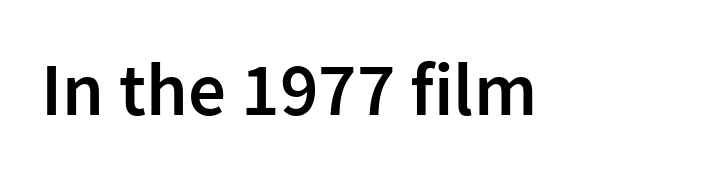
The image shows 75 px semibold sans-serif type, upright; set normal letter spacing, not underlined; low stroke contrast and a medium x-height.
